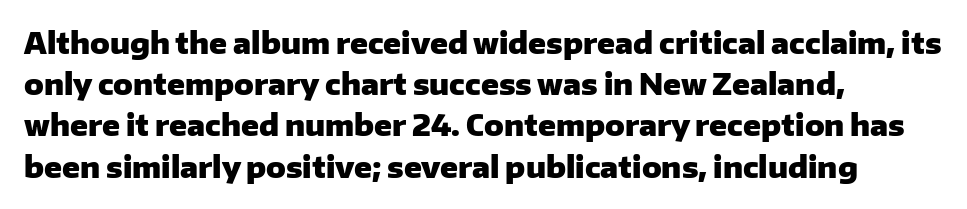
Q: Is the text bold? A: Yes.
Q: Is the text italic (slanted)? A: No, it is upright.
Q: Is the typeface a serif or a sans-serif typeface? A: Sans-serif.
Q: Is the text underlined? A: No.
Q: How is the paragraph aligned? A: Left-aligned.
Q: Is the spacing between letters normal or unusually wide? A: Normal.
Q: Is the spacing between lines tight, normal or loose? A: Normal.
Q: Width (condensed, normal, or wide)? A: Normal.
Q: Stroke contrast? A: Low.
Q: x-height? A: Medium.
Q: Monospaced? A: No.
